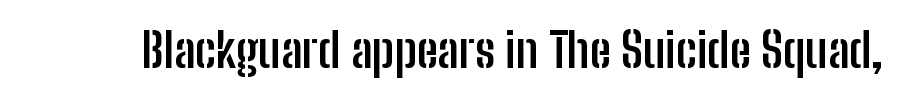
{"serif": "no", "italic": "no", "bold": "yes", "weight": "semibold", "width": "condensed", "stroke_contrast": "low", "x_height": "medium", "monospaced": "no", "underline": "no", "letter_spacing": "normal", "letter_spacing_em": 0.0, "glyph_px": 48}
